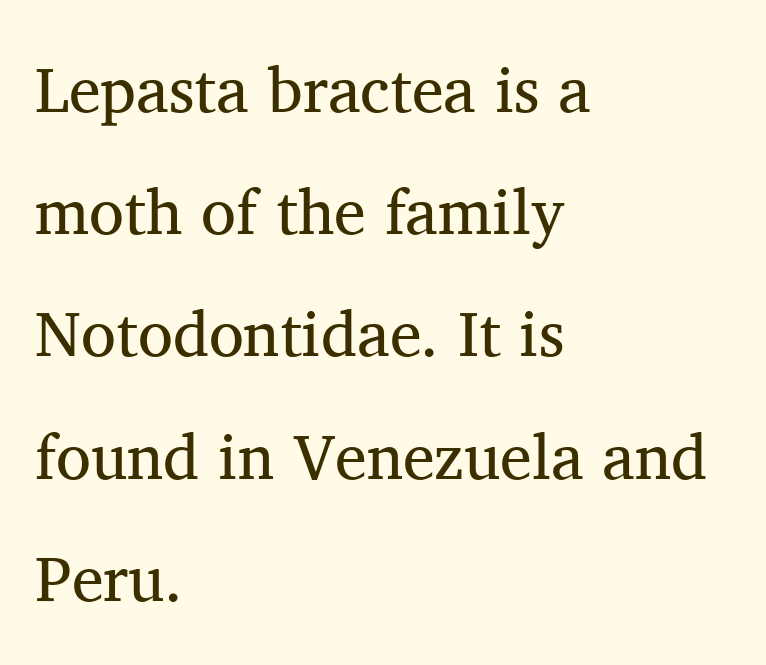
The tracking reads as untouched default to a designer's eye. Does the type have serifs? Yes, each stem ends in a small foot. Stems here are at most as thick as an everyday book face. Notice how the stems are strictly vertical — no italics here. One glance says open: line gaps are wider than usual. The passage shown is typed in a proportional face where columns would drift.
